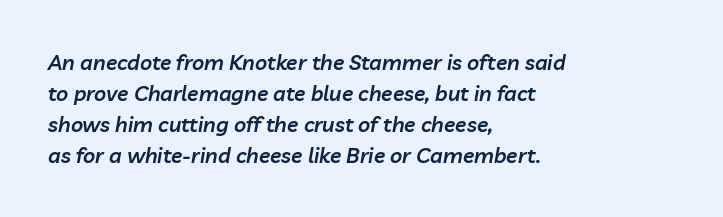
The image shows 21 px text type, italic (leaning right); set left-aligned, normal line spacing (1.47x), normal letter spacing, not underlined.
